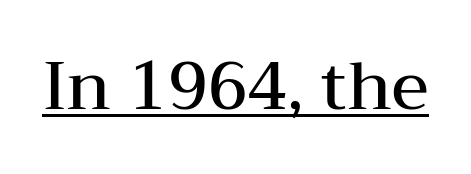
The image shows 66 px semibold, wide serif type, upright; set normal letter spacing, underlined; medium stroke contrast and a medium x-height.
